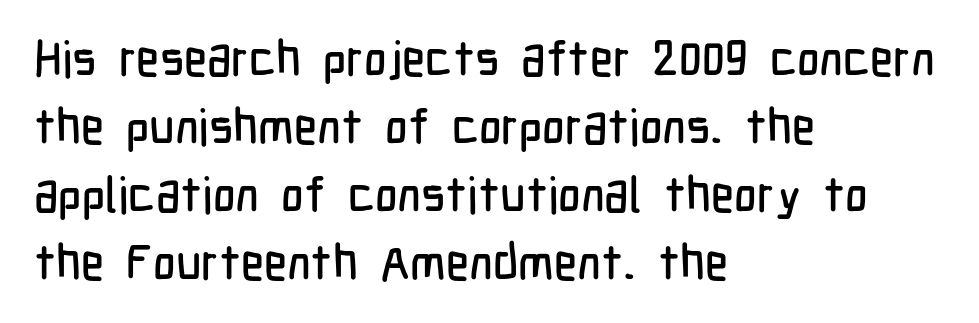
A clean baseline with only descenders dipping below it. The letters stand upright; this is a roman face. The letters advance in unequal steps, a hallmark of proportional type. Where is the straight margin? On the left. Nope, no serifs anywhere on these letters.
